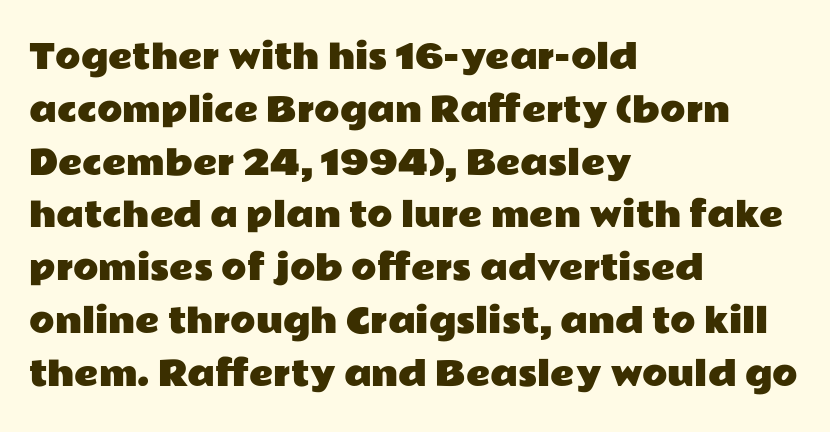
The font's upright variant was chosen for this text. Teacher's note: observe the even left margin — that is flush-left alignment. The designer went with a sans here, leaving each stem footless. Short note: letters normally spaced. The block of text has a typical density, with ordinary space between rows.
